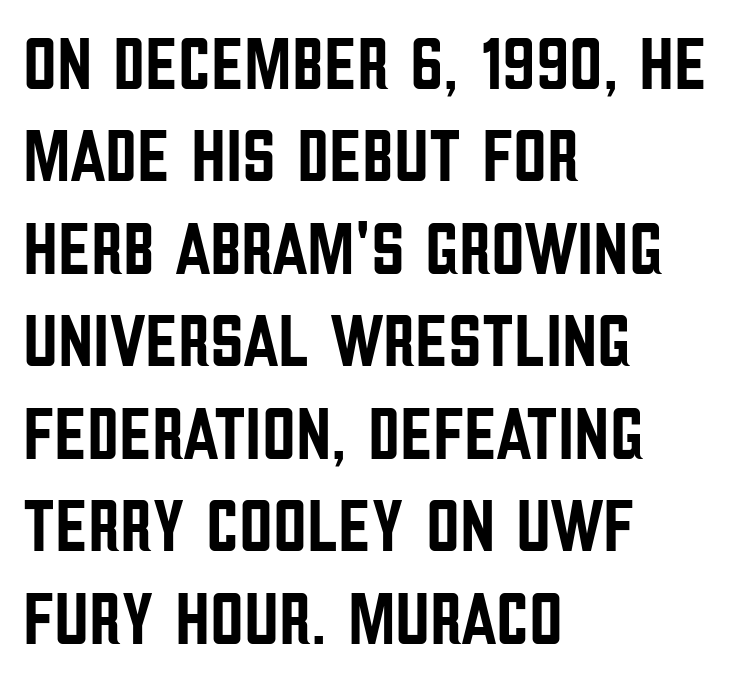
The image shows 74 px condensed sans-serif type, upright; set left-aligned, normal line spacing (1.25x), normal letter spacing, not underlined; low stroke contrast and a large x-height.
